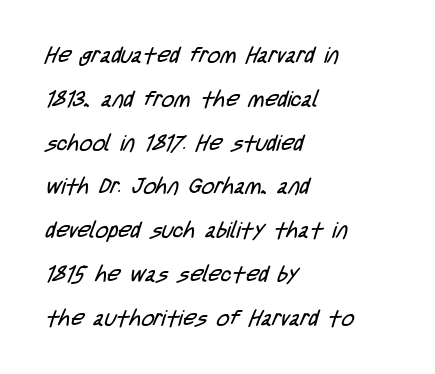
{"bold": "no", "underline": "no", "align": "left", "line_spacing": "loose", "line_spacing_ratio": 1.99, "letter_spacing": "normal", "letter_spacing_em": 0.0, "glyph_px": 22}
